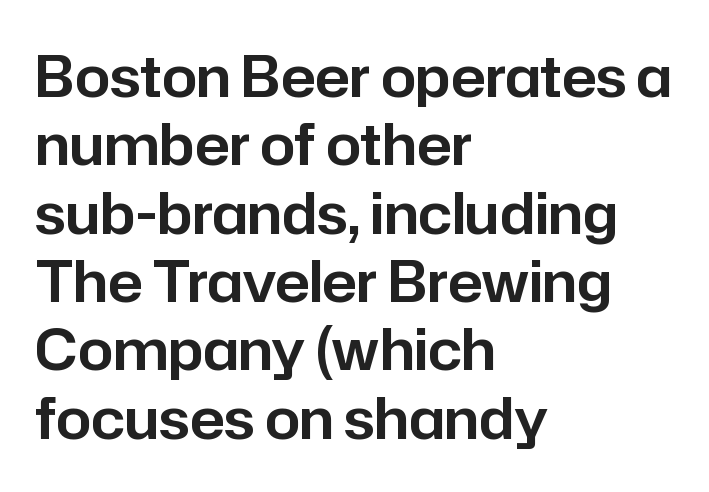
The image shows 56 px sans-serif type, upright; set left-aligned, line spacing 1.22x, normal letter spacing, not underlined; low stroke contrast and a medium x-height.
